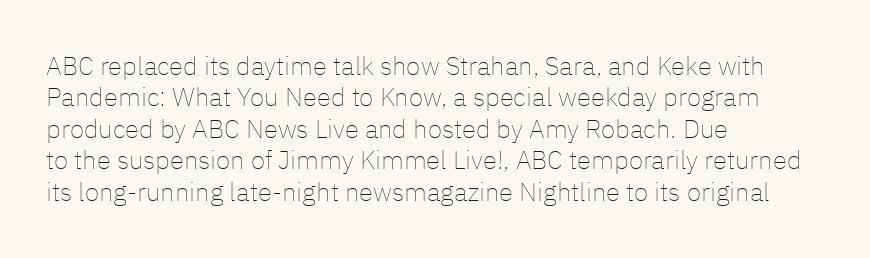
Q: Is the text bold? A: No.
Q: Is the text italic (slanted)? A: No, it is upright.
Q: Is the text underlined? A: No.
Q: How is the paragraph aligned? A: Left-aligned.
Q: Is the spacing between letters normal or unusually wide? A: Normal.
